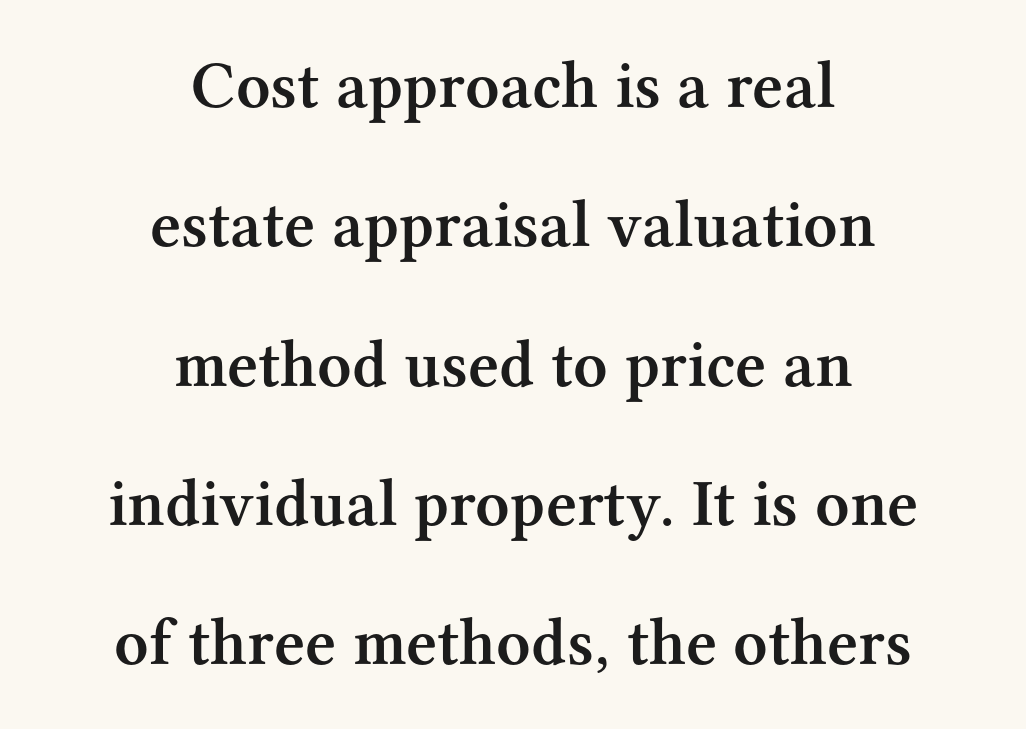
The designer went with a serif here, giving each stem small feet. Posture: vertical. The tracking reads as untouched default to a designer's eye. Emphasis by weight is partial: semibold. Glance below the letters and you will spot only blank space.
